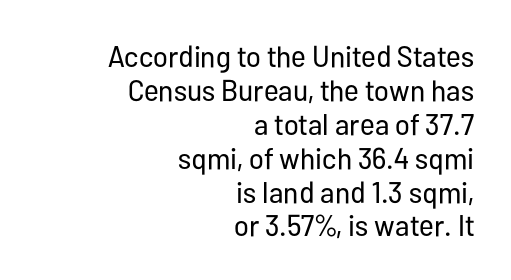
{"serif": "no", "italic": "no", "bold": "no", "weight": "regular", "width": "condensed", "stroke_contrast": "low", "x_height": "medium", "monospaced": "no", "underline": "no", "align": "right", "line_spacing": "tight", "line_spacing_ratio": 1.13, "letter_spacing": "normal", "letter_spacing_em": 0.0, "glyph_px": 30}
